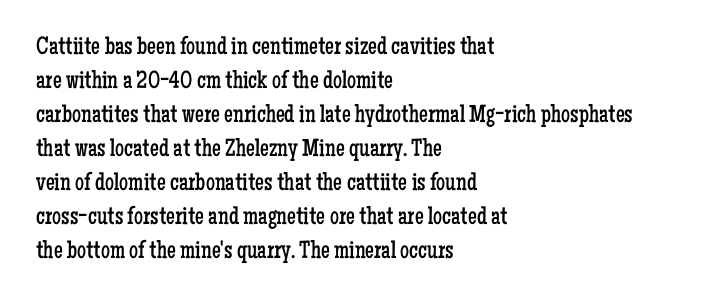
{"italic": "no", "bold": "no", "underline": "no", "align": "left", "line_spacing": "normal", "line_spacing_ratio": 1.36, "letter_spacing": "normal", "letter_spacing_em": 0.0, "glyph_px": 25}
